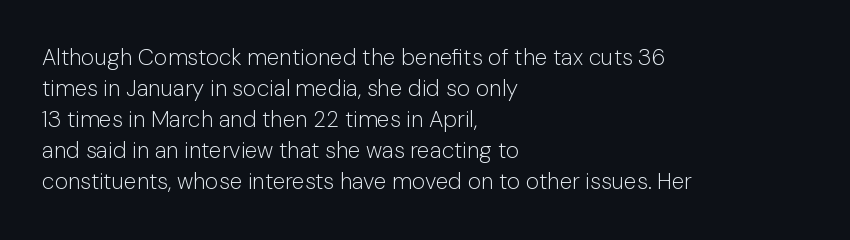
Q: Is the text bold? A: No.
Q: Is the text italic (slanted)? A: No, it is upright.
Q: Is the text underlined? A: No.
Q: How is the paragraph aligned? A: Left-aligned.
Q: Is the spacing between letters normal or unusually wide? A: Normal.
Q: Is the spacing between lines tight, normal or loose? A: Normal.
